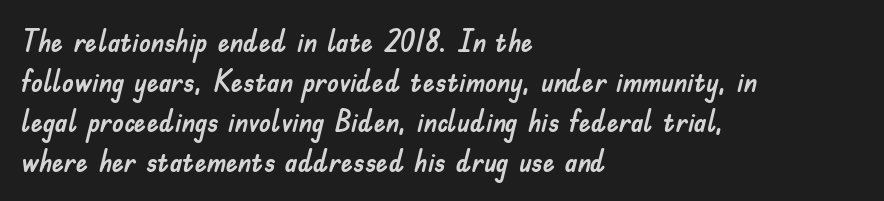
The image shows 30 px sans-serif type; set left-aligned, normal line spacing (1.33x), normal letter spacing, not underlined; low stroke contrast and a small x-height.
